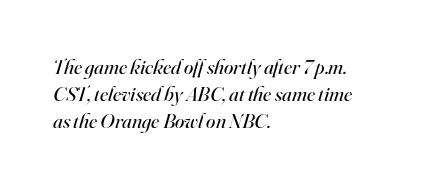
Q: Is the text bold? A: No.
Q: Is the text italic (slanted)? A: Yes, it leans right by about 16 degrees.
Q: Is the text underlined? A: No.
Q: How is the paragraph aligned? A: Left-aligned.
Q: Is the spacing between letters normal or unusually wide? A: Normal.
Q: Is the spacing between lines tight, normal or loose? A: Normal.
